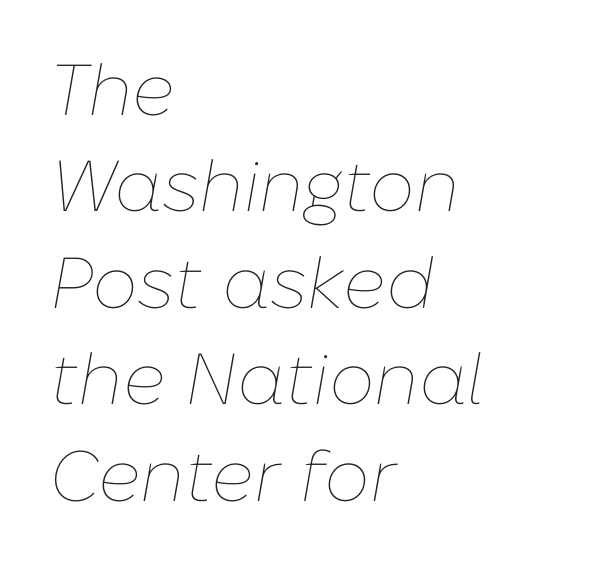
Q: Is the text bold? A: No.
Q: Is the text italic (slanted)? A: Yes, it leans right by about 10 degrees.
Q: Is the text underlined? A: No.
Q: How is the paragraph aligned? A: Left-aligned.
Q: Is the spacing between letters normal or unusually wide? A: Normal.
Q: Is the spacing between lines tight, normal or loose? A: Normal.
Q: Width (condensed, normal, or wide)? A: Normal.
Q: Stroke contrast? A: Low.
Q: x-height? A: Medium.
Q: Monospaced? A: No.
